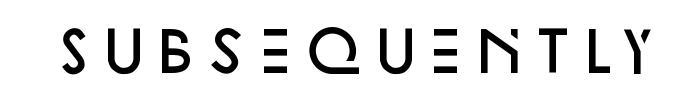
The image shows 55 px semibold sans-serif type, upright; set normal letter spacing, not underlined; low stroke contrast and a large x-height.
